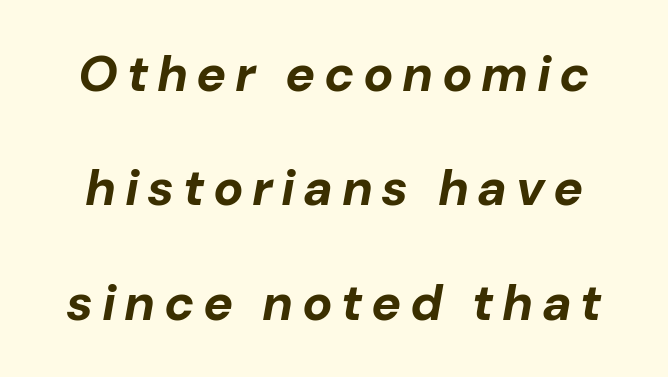
Honestly, there is no underline to notice here at all. If you drew a line through each stem, it would be angled. Rows of type keep a wide berth in the vertical direction. Each letter keeps its own natural width here, so spacing adapts to shape. Typesetter's note: full bold, strokes at maximum text heaviness.
